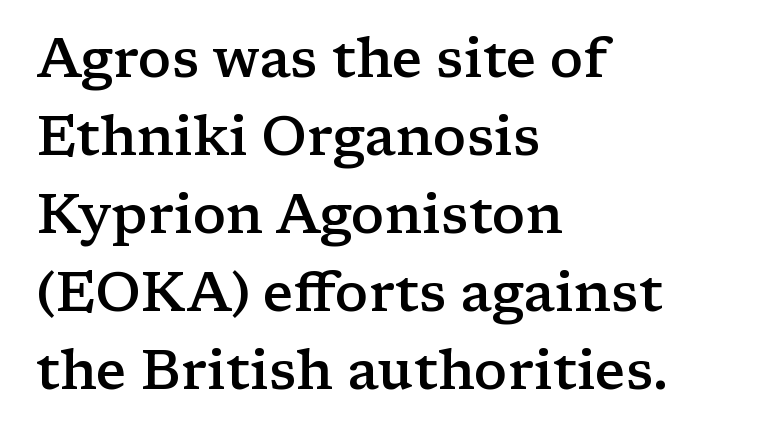
The image shows 55 px semibold, wide serif type, upright; set left-aligned, normal line spacing (1.42x), normal letter spacing, not underlined; low stroke contrast and a medium x-height.
